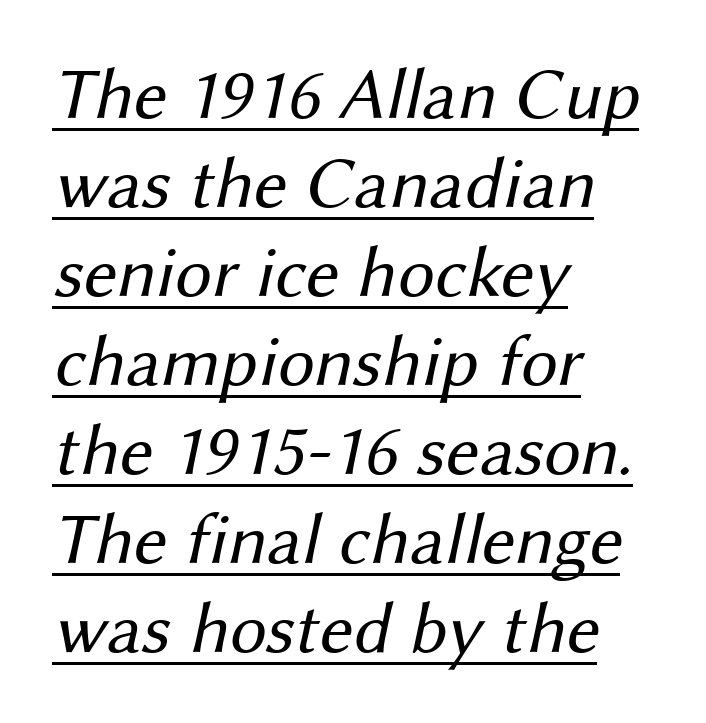
How are the letters spaced? Ordinarily, with no added tracking. Varying glyph widths throughout — classic text-font behaviour. If you drew a ruler down the left edge, every line would touch it. Serifs: no, the terminals of the letterforms are clean. Notice how a bar underscores the lettering throughout. Weight class: somewhere from thin through regular.
